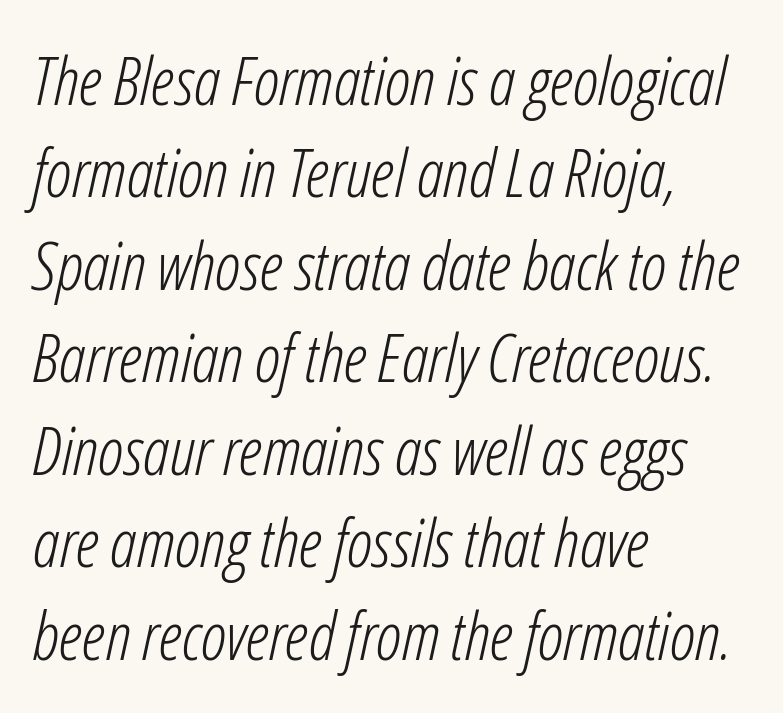
Quick note: underline off. The horizontal fit of the characters is conventional and even. Each new line begins a customary step beneath the previous one. These lines stack with their left ends in a neat column. Style check: oblique.
